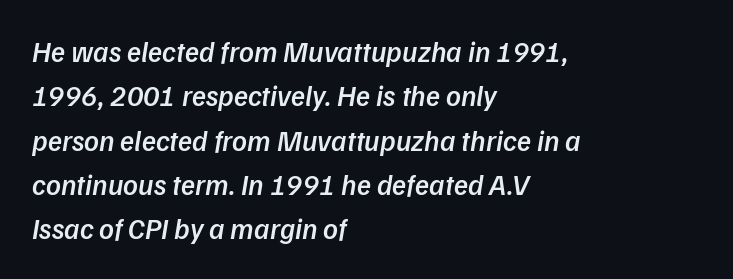
Q: Is the text bold? A: Semi-bold.
Q: Is the typeface a serif or a sans-serif typeface? A: Sans-serif.
Q: Is the text underlined? A: No.
Q: How is the paragraph aligned? A: Left-aligned.
Q: Is the spacing between letters normal or unusually wide? A: Normal.
Q: Is the spacing between lines tight, normal or loose? A: Normal.
Q: Width (condensed, normal, or wide)? A: Normal.
Q: Stroke contrast? A: Low.
Q: x-height? A: Medium.
Q: Monospaced? A: No.
